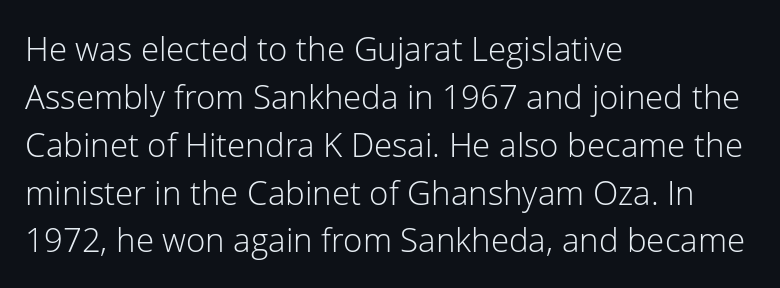
You can tell it's not italic because the verticals are truly vertical. Weight class: somewhere from thin through regular. The paragraph shown leans on its left margin. Font category for this specimen: sans-serif. A normal amount of white space separates one row of letters from the next.
